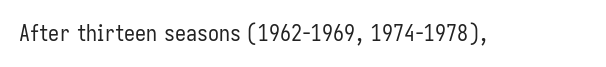
Q: Is the text bold? A: No.
Q: Is the text italic (slanted)? A: No, it is upright.
Q: Is the text underlined? A: No.
Q: Is the spacing between letters normal or unusually wide? A: Normal.
